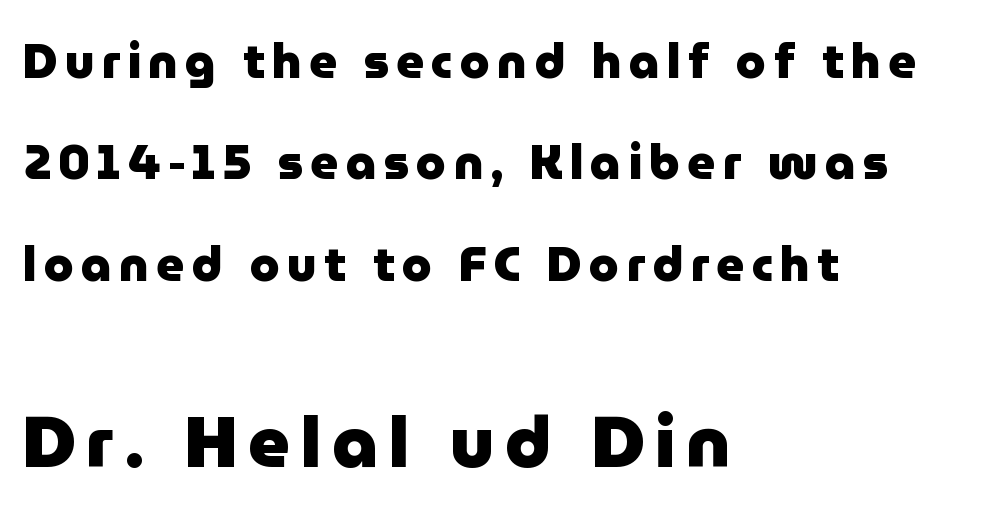
{"serif": "no", "italic": "no", "bold": "yes", "weight": "heavy", "width": "normal", "stroke_contrast": "low", "x_height": "medium", "monospaced": "no", "underline": "no", "align": "left", "line_spacing": "loose", "line_spacing_ratio": 2.11, "larger_block": "second", "size_ratio": 1.5, "glyph_px": 72}
